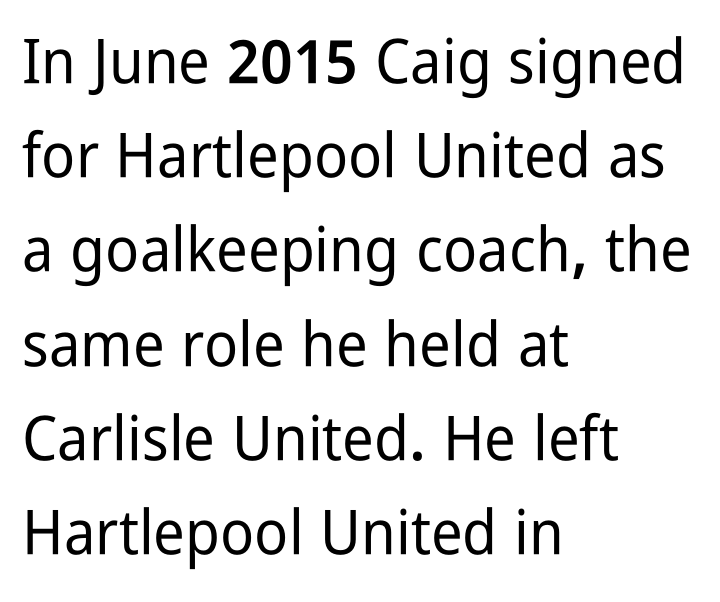
Q: Is the text italic (slanted)? A: No, it is upright.
Q: Is the typeface a serif or a sans-serif typeface? A: Sans-serif.
Q: Is the text underlined? A: No.
Q: How is the paragraph aligned? A: Left-aligned.
Q: Is the spacing between letters normal or unusually wide? A: Normal.
Q: Is the spacing between lines tight, normal or loose? A: Normal.
Q: Width (condensed, normal, or wide)? A: Condensed.
Q: Stroke contrast? A: Low.
Q: x-height? A: Medium.
Q: Monospaced? A: No.
